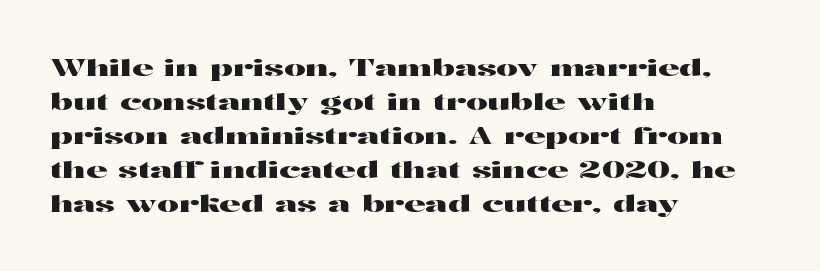
Q: Is the text italic (slanted)? A: No, it is upright.
Q: Is the text underlined? A: No.
Q: How is the paragraph aligned? A: Left-aligned.
Q: Is the spacing between letters normal or unusually wide? A: Normal.
Q: Is the spacing between lines tight, normal or loose? A: Normal.
